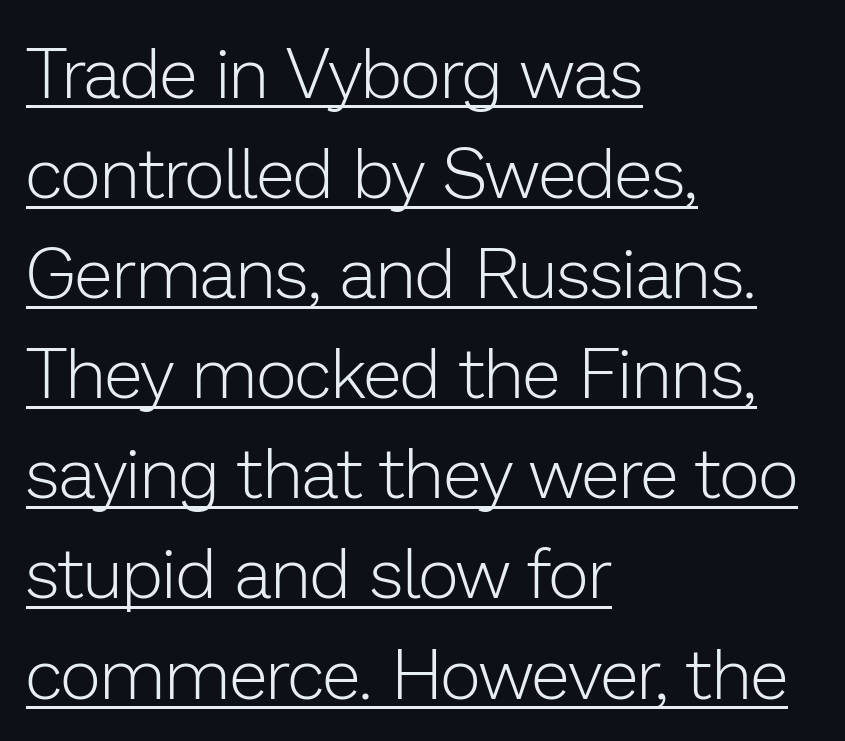
Q: Is the text bold? A: No.
Q: Is the text italic (slanted)? A: No, it is upright.
Q: Is the typeface a serif or a sans-serif typeface? A: Sans-serif.
Q: Is the text underlined? A: Yes.
Q: How is the paragraph aligned? A: Left-aligned.
Q: Is the spacing between letters normal or unusually wide? A: Normal.
Q: Is the spacing between lines tight, normal or loose? A: Normal.
Q: Width (condensed, normal, or wide)? A: Normal.
Q: Stroke contrast? A: Low.
Q: x-height? A: Medium.
Q: Monospaced? A: No.
